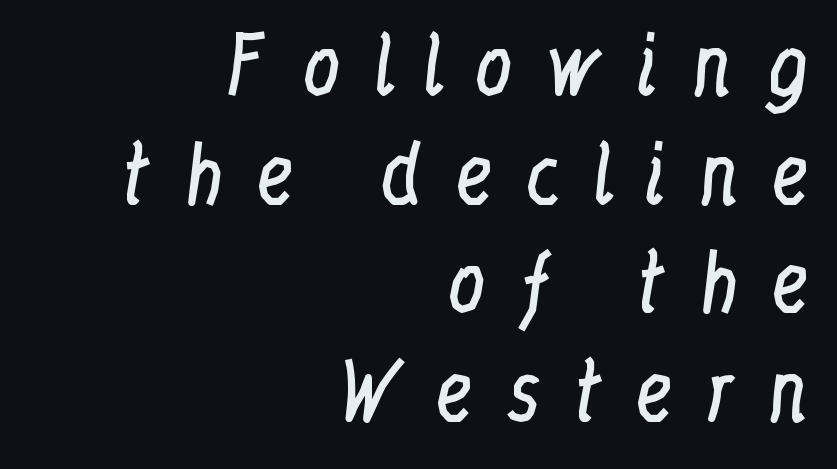
The image shows 77 px regular-weight, condensed serif type; set right-aligned, normal line spacing (1.41x), unusually wide letter spacing (+0.41 em), not underlined; low stroke contrast and a medium x-height.
